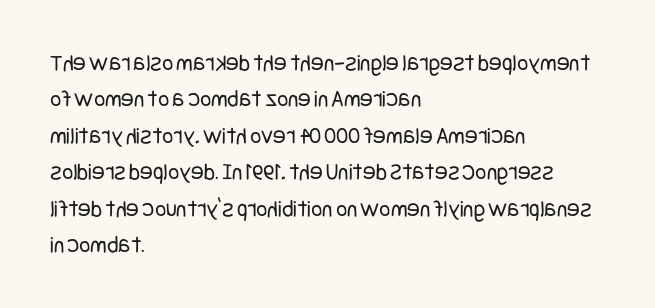
The image shows 24 px text type, upright; set left-aligned, normal line spacing (1.52x), normal letter spacing, not underlined.
